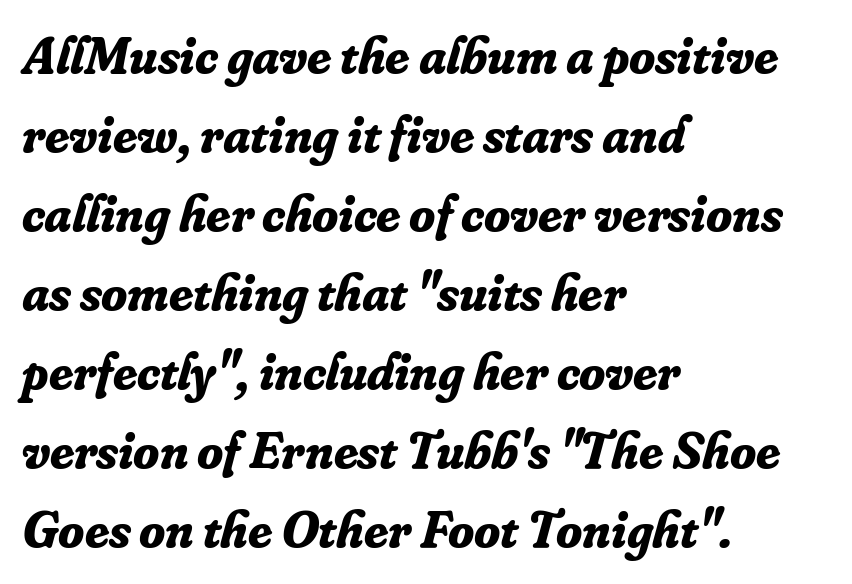
Q: Is the text bold? A: Yes.
Q: Is the text italic (slanted)? A: Yes, it leans right by about 16 degrees.
Q: Is the typeface a serif or a sans-serif typeface? A: Serif.
Q: Is the text underlined? A: No.
Q: How is the paragraph aligned? A: Left-aligned.
Q: Is the spacing between letters normal or unusually wide? A: Normal.
Q: Is the spacing between lines tight, normal or loose? A: Normal.
Q: Width (condensed, normal, or wide)? A: Normal.
Q: Stroke contrast? A: Low.
Q: x-height? A: Small.
Q: Monospaced? A: No.
